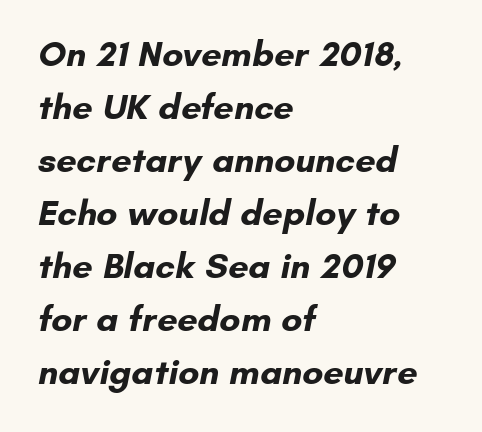
{"serif": "no", "bold": "yes", "weight": "bold", "width": "normal", "stroke_contrast": "low", "x_height": "small", "monospaced": "no", "underline": "no", "align": "left", "line_spacing": "normal", "line_spacing_ratio": 1.47, "letter_spacing": "normal", "letter_spacing_em": 0.0, "glyph_px": 36}
